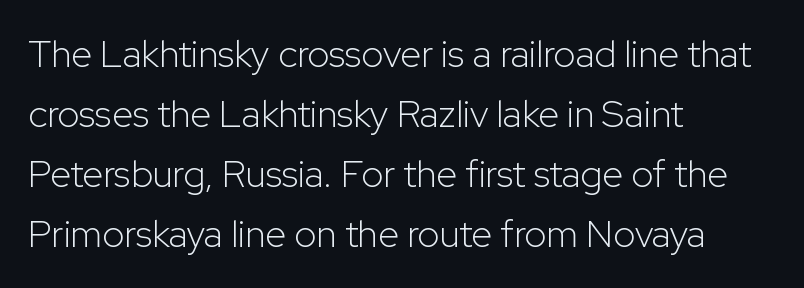
Plain, unruled lines of type. Serif or sans? Sans — the stroke terminals are bare. You could not count columns in this text — the font is proportionally spaced. The line-height multiplier appears to be the usual default.
